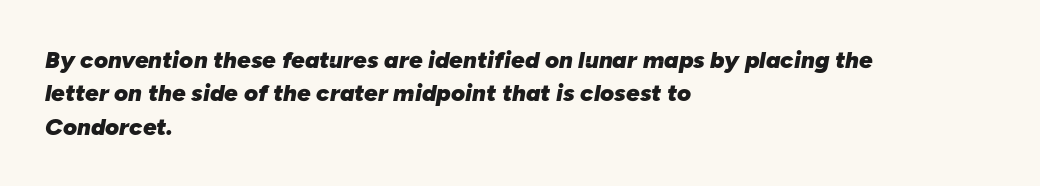
The image shows 24 px bold type, italic (leaning right); set left-aligned, normal line spacing (1.39x), normal letter spacing, not underlined.
